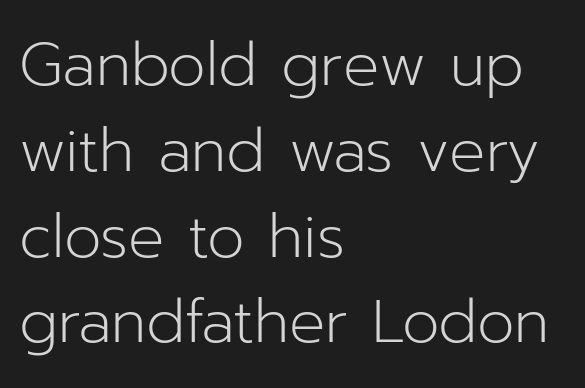
The strokes are not fattened; the text isn't bold. Proportional: the letters do not fall into vertical columns. Words float on clear page, feet unadorned. If you measured baseline to baseline, you'd find a middling distance. Short note: letters normally spaced. Ordinary non-slanted type is in use.
